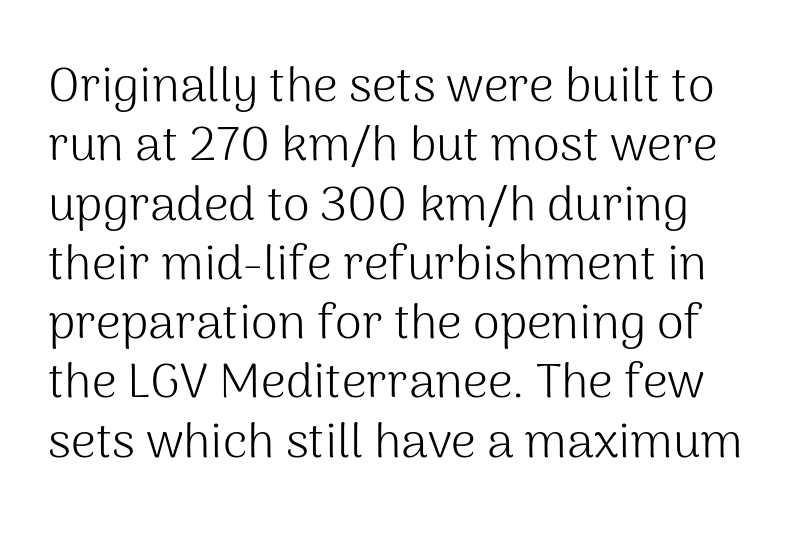
The image shows 49 px light sans-serif type, upright; set line spacing 1.21x, normal letter spacing, not underlined; medium stroke contrast and a medium x-height.
